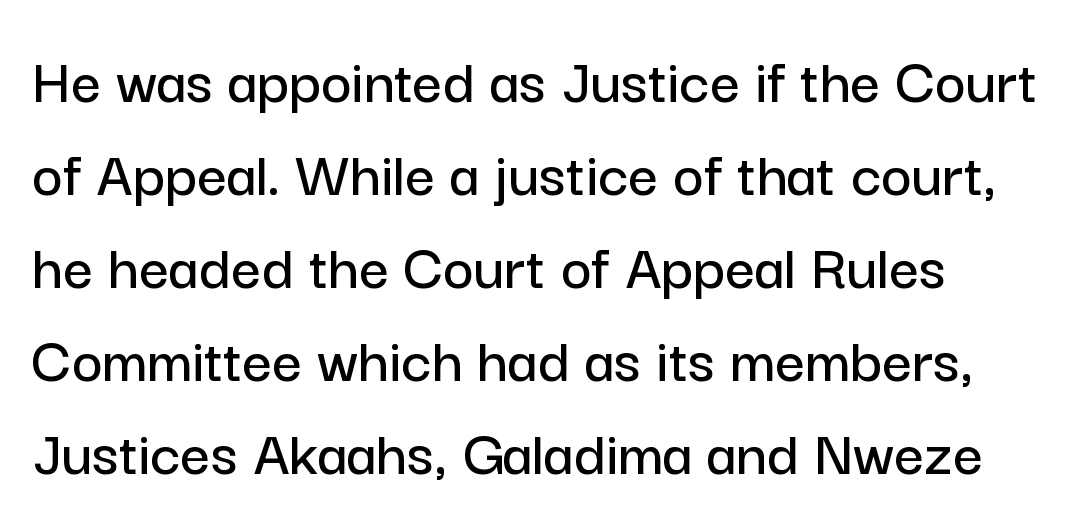
The image shows 66 px sans-serif type, upright; set normal line spacing (1.41x), normal letter spacing, not underlined; low stroke contrast and a medium x-height.
